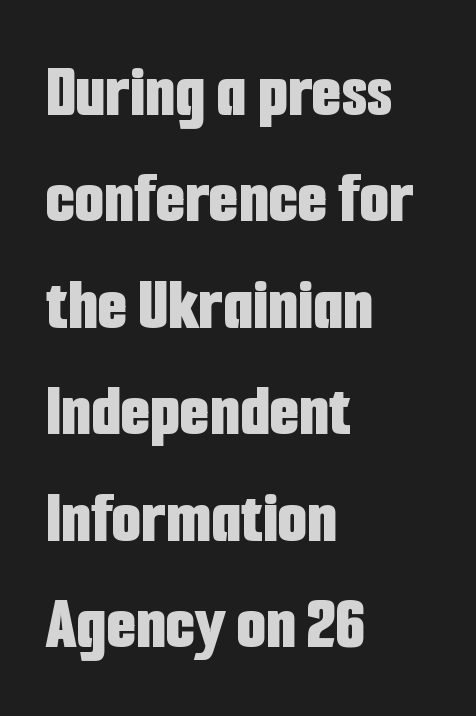
The ragged edge is on the right, which tells us the setting is flush left. Words float on clear page, feet unadorned. Character widths vary here, with narrow letters taking less room than wide ones. The passage shown is emphatically bold. Regarding leading, the lines here are spaced in the standard way. The text was rendered using a sans face with plain stroke endings.
